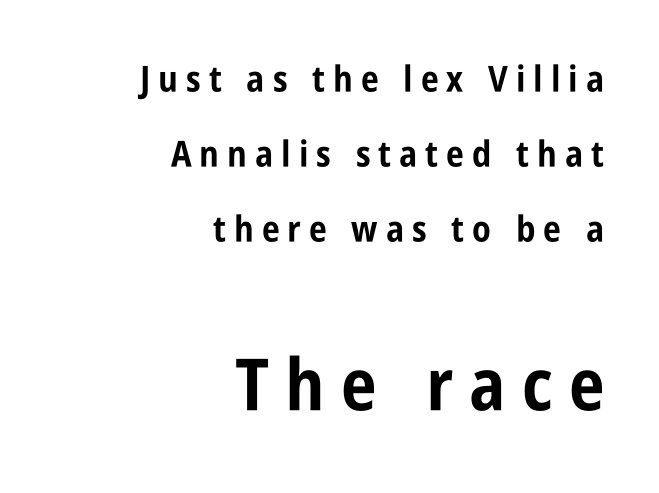
These lines are set flush right with a ragged left edge. Is the lower block the larger one? Yes — the lower block carries the bigger type. What's the leading like? Stretched, with rows far apart. The strokes are fattened all the way to bold. Is this a fixed-width face? No — the glyphs have proportional, varying widths.
